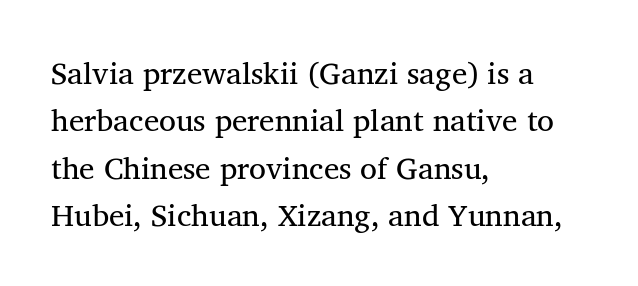
{"serif": "yes", "italic": "no", "bold": "no", "weight": "regular", "width": "normal", "stroke_contrast": "medium", "x_height": "medium", "monospaced": "no", "underline": "no", "align": "left", "line_spacing": "normal", "line_spacing_ratio": 1.53, "letter_spacing": "normal", "letter_spacing_em": 0.0, "glyph_px": 31}
